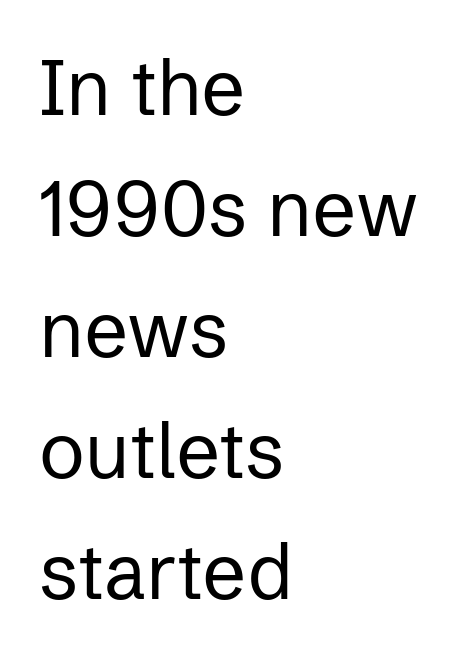
{"serif": "no", "italic": "no", "bold": "no", "weight": "regular", "width": "normal", "stroke_contrast": "low", "x_height": "medium", "monospaced": "no", "underline": "no", "align": "left", "line_spacing": "normal", "line_spacing_ratio": 1.57, "letter_spacing": "normal", "letter_spacing_em": 0.0, "glyph_px": 77}
